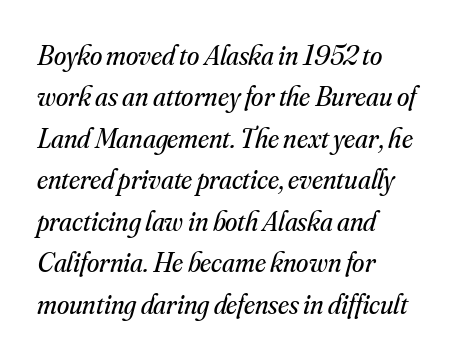
Designer's note — italics engaged. Honestly, the letter spacing is just normal — you wouldn't notice it. Beneath every word, the page is bare. Think of a printed novel: that variable character pitch is what you see here. If you drew a ruler down the left edge, every line would touch it. The vertical gap from one line to the next is medium.
